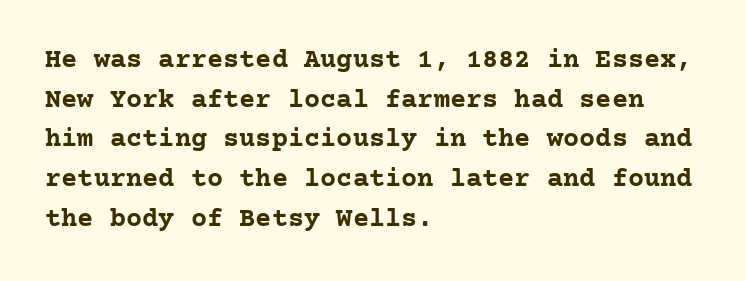
{"italic": "no", "bold": "yes", "underline": "no", "align": "left", "line_spacing": "normal", "line_spacing_ratio": 1.47, "letter_spacing": "normal", "letter_spacing_em": 0.0, "glyph_px": 27}
